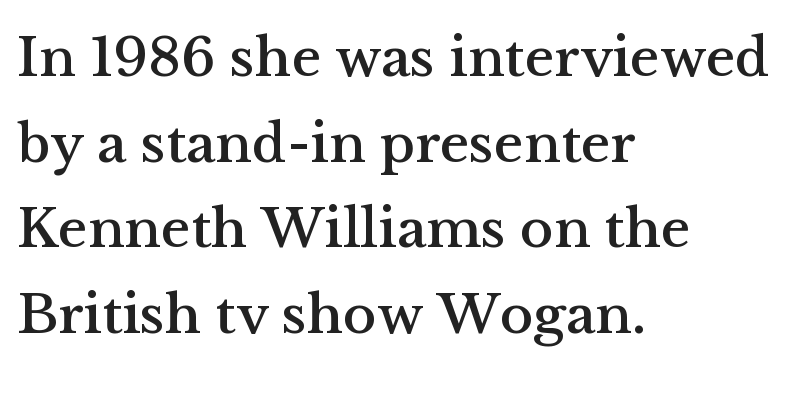
The image shows 56 px serif type, upright; set left-aligned, normal line spacing (1.53x), normal letter spacing, not underlined; medium stroke contrast and a medium x-height.
